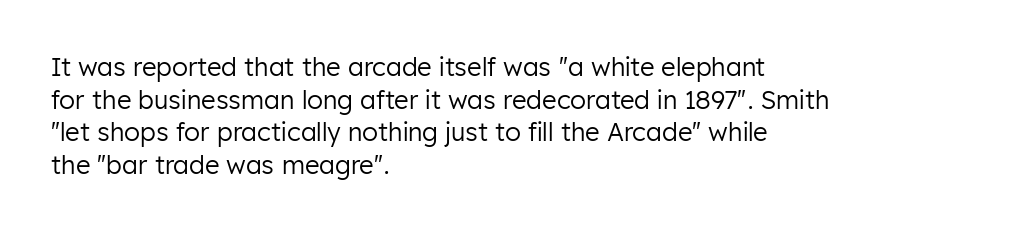
Q: Is the text bold? A: No.
Q: Is the text italic (slanted)? A: No, it is upright.
Q: Is the text underlined? A: No.
Q: How is the paragraph aligned? A: Left-aligned.
Q: Is the spacing between letters normal or unusually wide? A: Normal.
Q: Is the spacing between lines tight, normal or loose? A: Normal.
